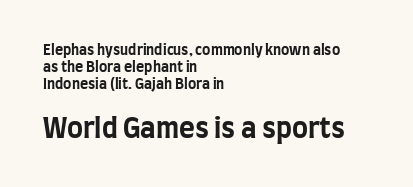
The image shows 27 px bold type, upright; set left-aligned, line spacing 1.22x, normal letter spacing, not underlined; the second (bottom) block is 1.93x larger.
